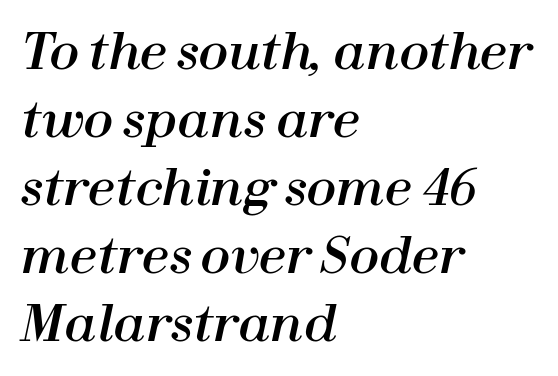
Q: Is the text italic (slanted)? A: Yes, it leans right by about 12 degrees.
Q: Is the text underlined? A: No.
Q: How is the paragraph aligned? A: Left-aligned.
Q: Is the spacing between letters normal or unusually wide? A: Normal.
Q: Is the spacing between lines tight, normal or loose? A: Normal.
Q: Width (condensed, normal, or wide)? A: Normal.
Q: Stroke contrast? A: High.
Q: x-height? A: Medium.
Q: Monospaced? A: No.
